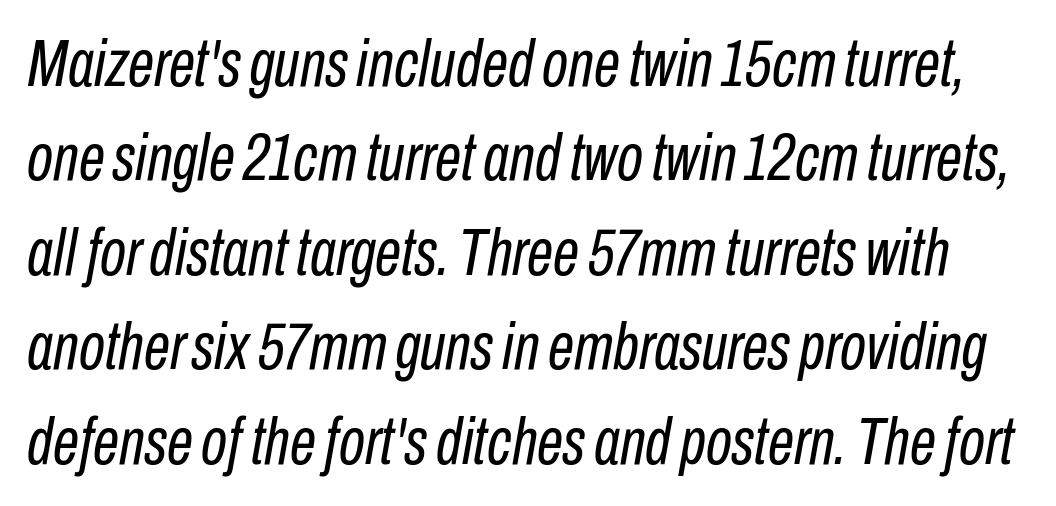
Q: Is the text bold? A: No.
Q: Is the text italic (slanted)? A: Yes, it leans right by about 10 degrees.
Q: Is the text underlined? A: No.
Q: Is the spacing between letters normal or unusually wide? A: Normal.
Q: Is the spacing between lines tight, normal or loose? A: Normal.
Q: Width (condensed, normal, or wide)? A: Condensed.
Q: Stroke contrast? A: Low.
Q: x-height? A: Medium.
Q: Monospaced? A: No.
